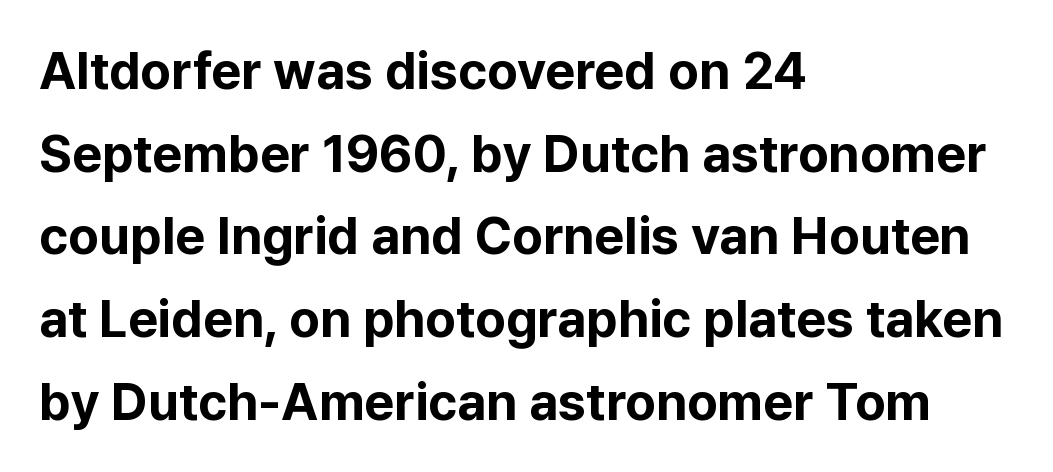
The image shows 52 px bold sans-serif type, upright; set left-aligned, normal line spacing (1.59x), normal letter spacing, not underlined; low stroke contrast and a medium x-height.
